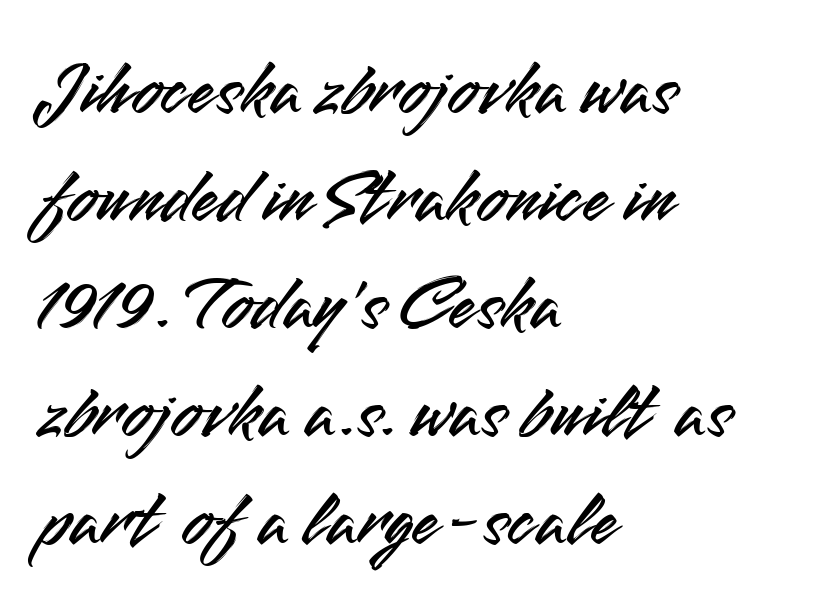
The image shows 78 px sans-serif type; set left-aligned, normal line spacing (1.38x), normal letter spacing, not underlined; medium stroke contrast and a small x-height.
